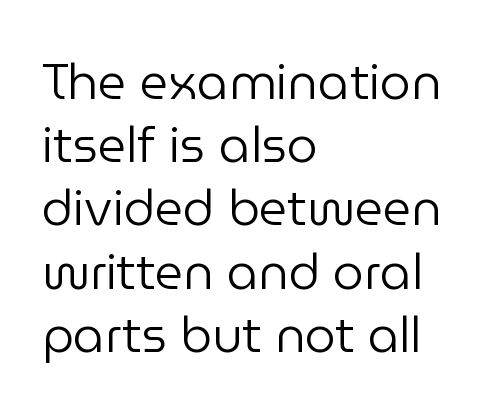
The image shows 49 px regular-weight sans-serif type, upright; set left-aligned, normal line spacing (1.29x), normal letter spacing, not underlined; low stroke contrast and a medium x-height.
